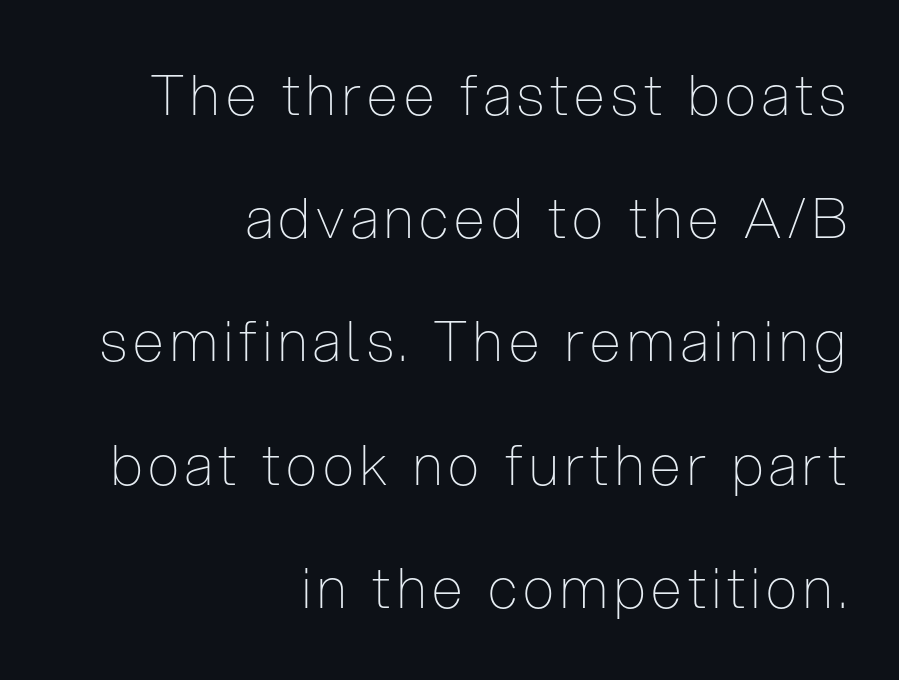
The image shows 56 px thin, condensed sans-serif type, upright; set right-aligned, loose line spacing (2.2x), not underlined; low stroke contrast and a medium x-height.
